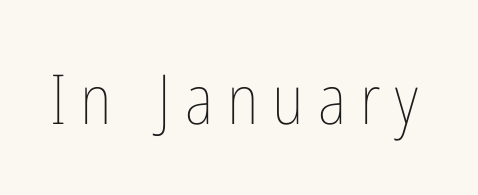
Observe the wide spacing: letters keep a clear distance from each other. Here the designer chose a conventional face with non-uniform glyph widths. The area under the type is left untouched. Unlike italic type, these characters show no tilt at all. The cut favours lightness, reaching ordinary text weight at its darkest.
